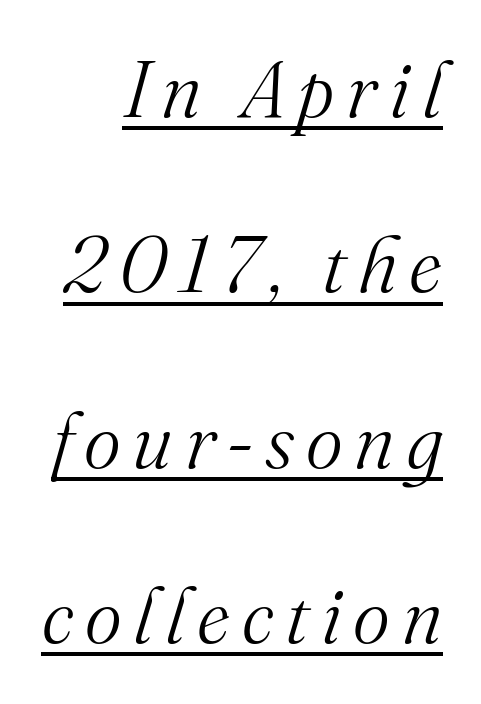
Q: Is the text bold? A: No.
Q: Is the text italic (slanted)? A: Yes, it leans right by about 16 degrees.
Q: Is the typeface a serif or a sans-serif typeface? A: Serif.
Q: Is the text underlined? A: Yes.
Q: Is the spacing between lines tight, normal or loose? A: Loose.
Q: Width (condensed, normal, or wide)? A: Normal.
Q: Stroke contrast? A: Medium.
Q: x-height? A: Small.
Q: Monospaced? A: No.
